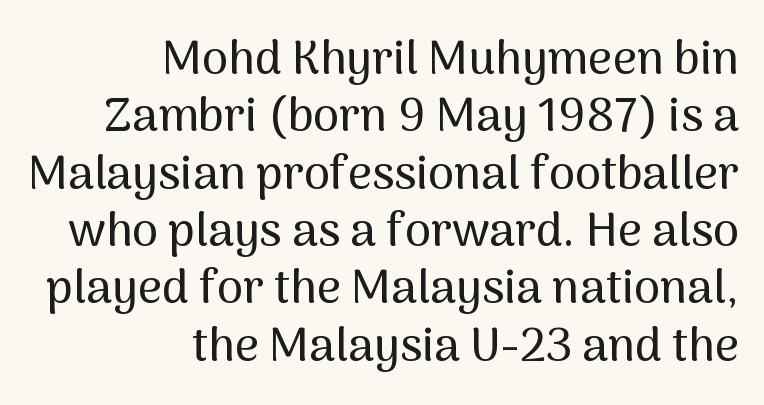
Spacing verdict: proportional, widths tailored to each character. A typesetter would mark this as roman, not italic. Caption: standard tracking, unaltered. The passage shown is not underscored anywhere.
